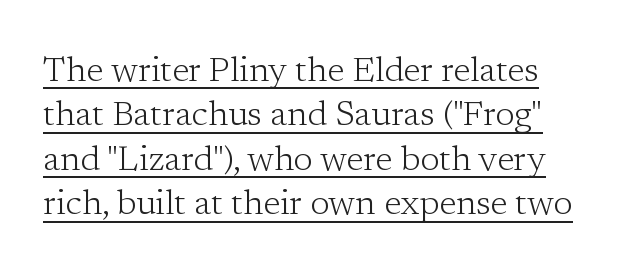
The image shows 35 px light serif type, upright; set normal line spacing (1.27x), normal letter spacing, underlined; low stroke contrast and a medium x-height.
